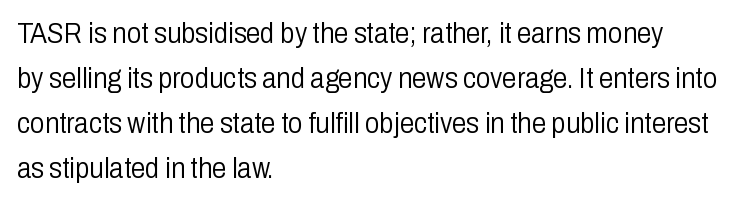
{"serif": "no", "italic": "no", "bold": "no", "weight": "light", "width": "condensed", "stroke_contrast": "low", "x_height": "medium", "monospaced": "no", "underline": "no", "align": "left", "line_spacing": "normal", "line_spacing_ratio": 1.55, "letter_spacing": "normal", "letter_spacing_em": 0.0, "glyph_px": 29}
